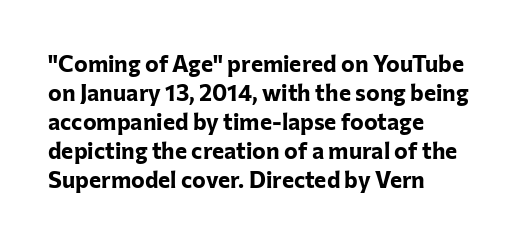
Q: Is the text bold? A: Yes.
Q: Is the text italic (slanted)? A: No, it is upright.
Q: Is the text underlined? A: No.
Q: How is the paragraph aligned? A: Left-aligned.
Q: Is the spacing between letters normal or unusually wide? A: Normal.
Q: Is the spacing between lines tight, normal or loose? A: Normal.
